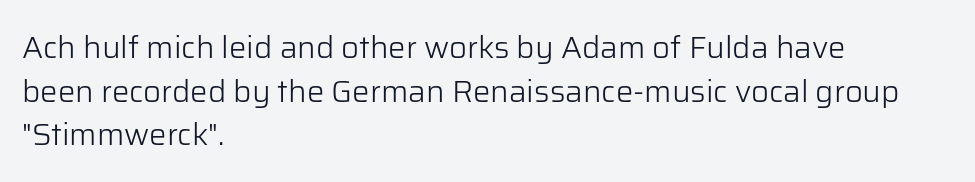
Vertically, the passage feels balanced, rows spaced as you'd expect. The face used here is a sans, in the tradition of grotesques and geometrics. A typesetter would call this proportional, since set widths differ per character. Letter spacing: default. The baseline area is clear. No italicization has been applied; the sample stays upright.
